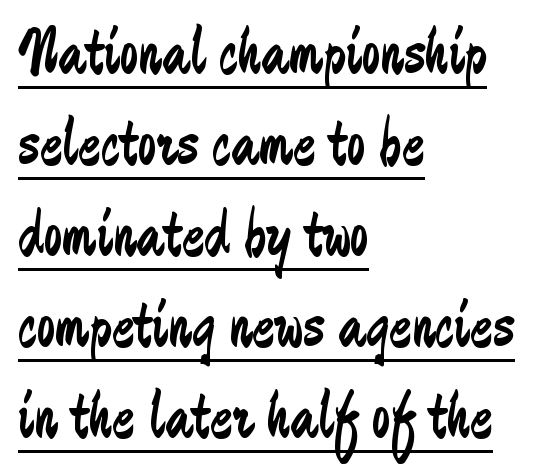
Regarding leading, the lines here are spaced in the standard way. Each line starts at the same left margin while the right side varies. Typographically, this falls in the sans-serif category. A quiet, ordinary-to-light weight characterises the typeface. You could call the tracking neutral — neither tight nor loose.
